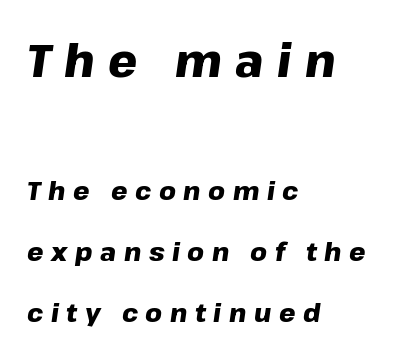
Q: Is the text bold? A: Yes.
Q: Is the text italic (slanted)? A: Yes, it leans right by about 8 degrees.
Q: Is the text underlined? A: No.
Q: How is the paragraph aligned? A: Left-aligned.
Q: Is the spacing between letters normal or unusually wide? A: Unusually wide.
Q: Is the spacing between lines tight, normal or loose? A: Loose.
Q: Which block of text is set in a larger size, the first (top) or the second (bottom)? A: The first (top) one.
Q: Width (condensed, normal, or wide)? A: Normal.
Q: Stroke contrast? A: Low.
Q: x-height? A: Medium.
Q: Monospaced? A: No.
